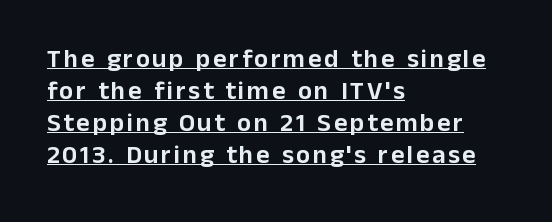
Q: Is the text italic (slanted)? A: No, it is upright.
Q: Is the text underlined? A: Yes.
Q: How is the paragraph aligned? A: Left-aligned.
